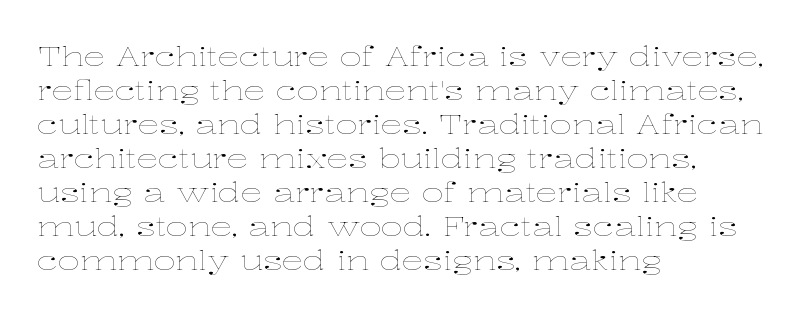
The image shows 27 px text type, upright; set left-aligned, normal line spacing (1.26x), normal letter spacing, not underlined.
